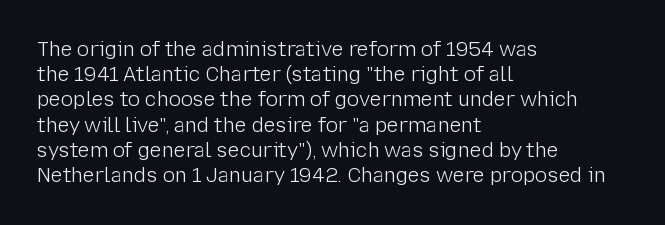
How would I describe the line gaps? Plain and ordinary. Stem width sits at or under what a default text font uses. Posture: straight, roman, zero tilt. Underlining? Definitely not there. How are the letters spaced? Ordinarily, with no added tracking. Alignment: flush left.
